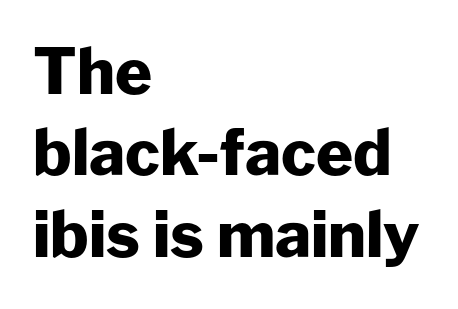
These lines keep a tight, regular rhythm from letter to letter. Do the characters align in a grid? No, the font is proportional. A bare baseline throughout the passage. Stroke thickness is high; the sample reads as a true bold.
